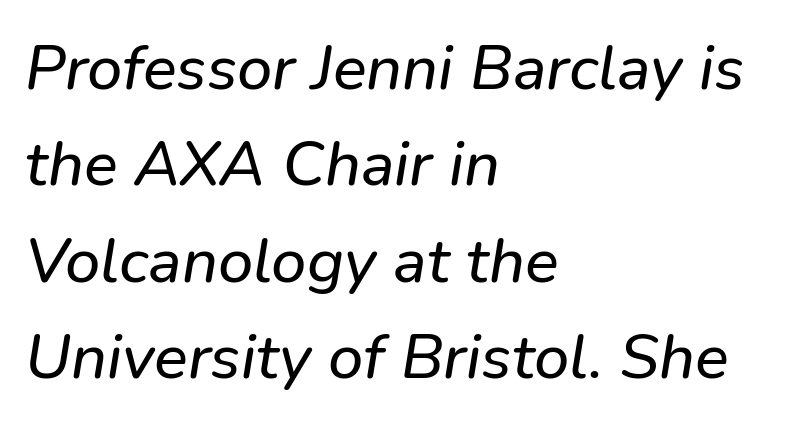
The paragraph has a hard left edge and a soft right edge. The specimen reads as italic at a glance. This sample uses plain, unmodified letter spacing. The rows are spaced the way most documents space them. You could not count columns in this text — the font is proportionally spaced. Only glyphs here, with clear space below each row.
